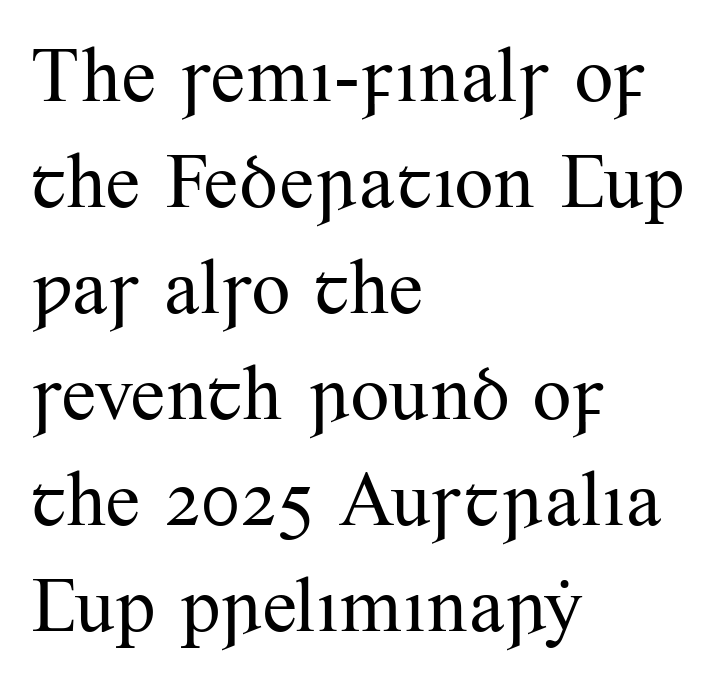
Q: Is the text bold? A: No.
Q: Is the text italic (slanted)? A: No, it is upright.
Q: Is the typeface a serif or a sans-serif typeface? A: Serif.
Q: Is the text underlined? A: No.
Q: How is the paragraph aligned? A: Left-aligned.
Q: Is the spacing between letters normal or unusually wide? A: Normal.
Q: Is the spacing between lines tight, normal or loose? A: Normal.
Q: Width (condensed, normal, or wide)? A: Normal.
Q: Stroke contrast? A: Medium.
Q: x-height? A: Small.
Q: Monospaced? A: No.
